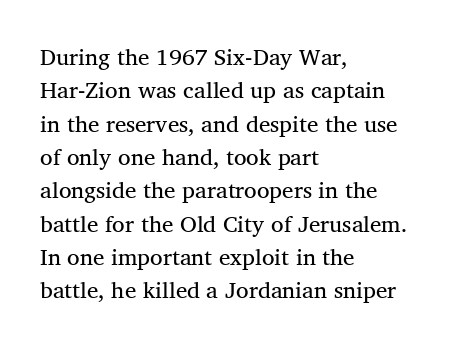
{"bold": "no", "underline": "no", "align": "left", "line_spacing": "normal", "line_spacing_ratio": 1.45, "letter_spacing": "normal", "letter_spacing_em": 0.0, "glyph_px": 23}
